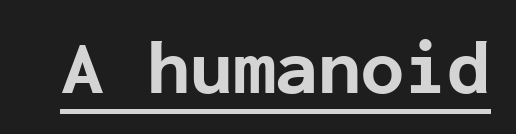
{"serif": "no", "italic": "no", "bold": "yes", "weight": "bold", "width": "normal", "stroke_contrast": "low", "x_height": "medium", "monospaced": "yes", "underline": "yes", "letter_spacing": "normal", "letter_spacing_em": 0.0, "glyph_px": 78}
